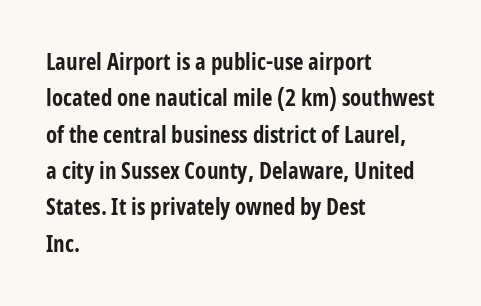
{"italic": "no", "bold": "yes", "underline": "no", "align": "left", "line_spacing": "normal", "line_spacing_ratio": 1.58, "letter_spacing": "normal", "letter_spacing_em": 0.0, "glyph_px": 23}
